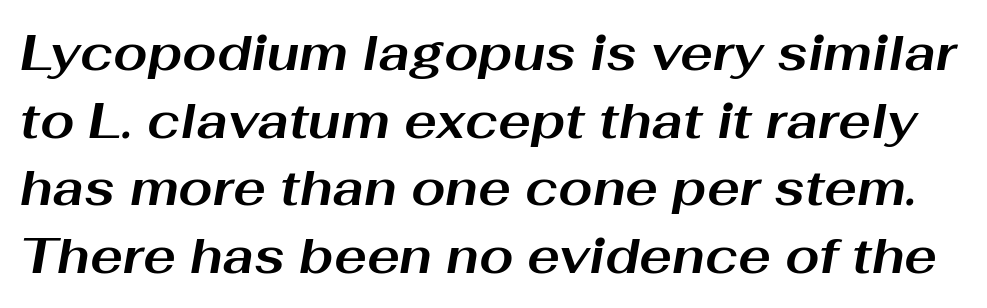
The image shows 49 px bold, wide type, italic (leaning right); set normal line spacing (1.38x), normal letter spacing, not underlined; medium stroke contrast and a medium x-height.
